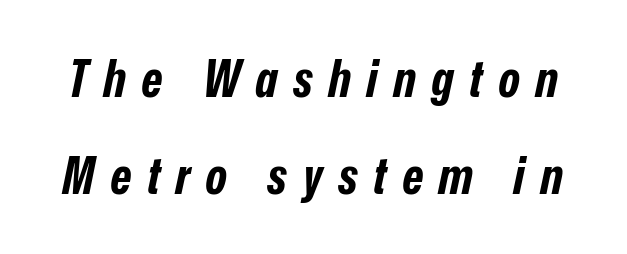
Students, observe: this is what heavily led, spacious text looks like. Tall strokes in this sample are angled rather than plumb. The passage shown is emphatically bold. Look at the tracking — it's clearly loosened, letters drifting apart. Varying glyph widths throughout — classic text-font behaviour.
